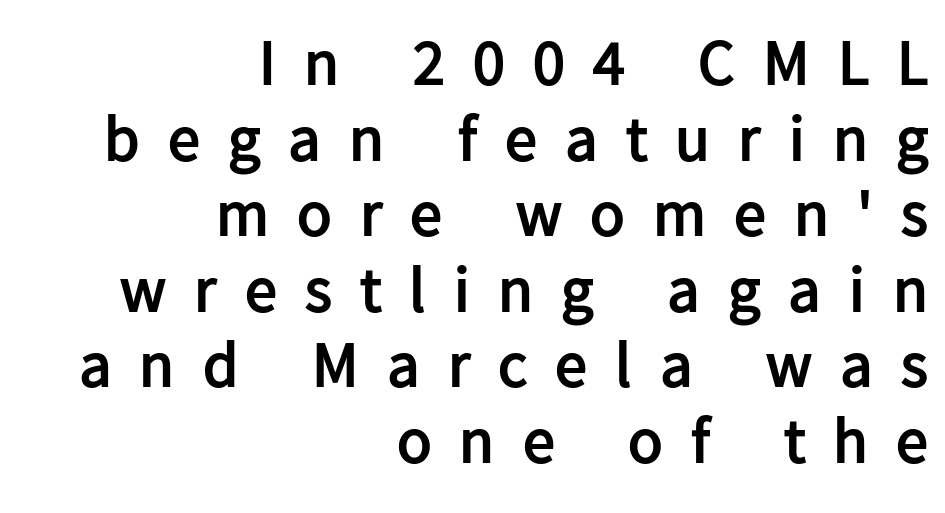
Q: Is the text bold? A: Yes.
Q: Is the text italic (slanted)? A: No, it is upright.
Q: Is the typeface a serif or a sans-serif typeface? A: Sans-serif.
Q: Is the text underlined? A: No.
Q: How is the paragraph aligned? A: Right-aligned.
Q: Is the spacing between letters normal or unusually wide? A: Unusually wide.
Q: Width (condensed, normal, or wide)? A: Normal.
Q: Stroke contrast? A: Low.
Q: x-height? A: Medium.
Q: Monospaced? A: No.
